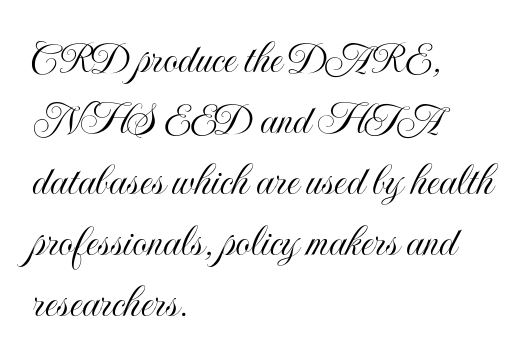
The image shows 47 px condensed type; set left-aligned, normal line spacing (1.3x), normal letter spacing, not underlined; a small x-height.
